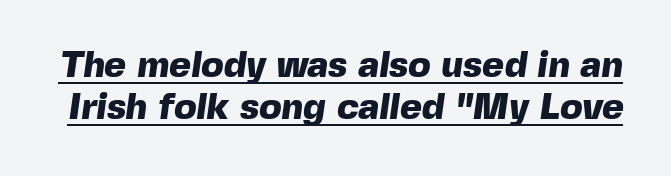
Spacing verdict: proportional, widths tailored to each character. One glance says dense: line gaps are narrower than usual. The line texture is even and compact thanks to regular tracking. Classification — sans serif.
